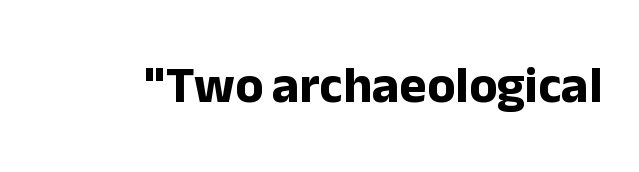
Q: Is the text bold? A: Yes.
Q: Is the text italic (slanted)? A: No, it is upright.
Q: Is the typeface a serif or a sans-serif typeface? A: Sans-serif.
Q: Is the text underlined? A: No.
Q: Is the spacing between letters normal or unusually wide? A: Normal.
Q: Width (condensed, normal, or wide)? A: Normal.
Q: Stroke contrast? A: Low.
Q: x-height? A: Medium.
Q: Monospaced? A: No.
